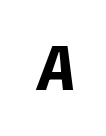
The image shows 61 px bold type, italic (leaning right), monospaced; set unusually wide letter spacing (+0.34 em), not underlined; low stroke contrast and a medium x-height.
